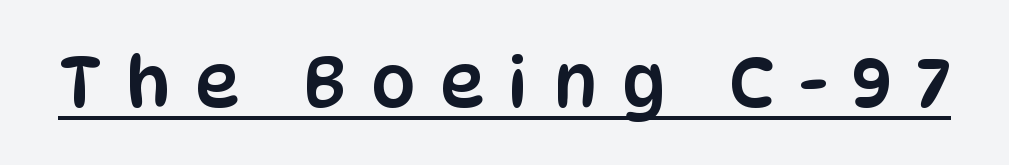
The image shows 70 px condensed sans-serif type, upright; set unusually wide letter spacing (+0.35 em), underlined; low stroke contrast and a large x-height.
